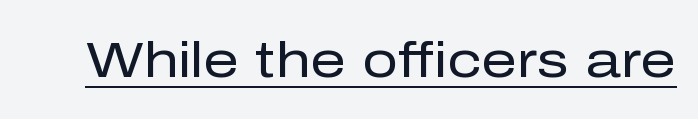
Stroke thickness stays within the range of a standard reading face or lighter. Type style note: lacks serifs. This sample has the flowing, uneven cadence of proportional lettering. This rendering features underlined lettering. You can tell it's not italic because the verticals are truly vertical. The letters sit at their default tracking, neither squeezed nor spread.
